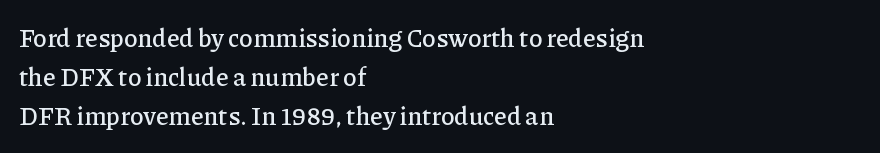
The foot of each line stays bare and open. Upright lettering throughout. Characters follow at the spacing the type designer built in. Line spacing here is normal.
